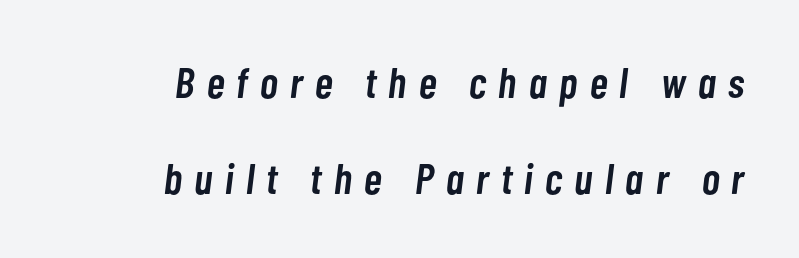
{"italic": "yes", "lean": "right", "slant_degrees": 7, "bold": "semi", "weight": "semibold", "width": "condensed", "stroke_contrast": "low", "x_height": "medium", "monospaced": "no", "underline": "no", "align": "right", "line_spacing": "loose", "line_spacing_ratio": 2.23, "letter_spacing": "wide", "letter_spacing_em": 0.29, "glyph_px": 43}
